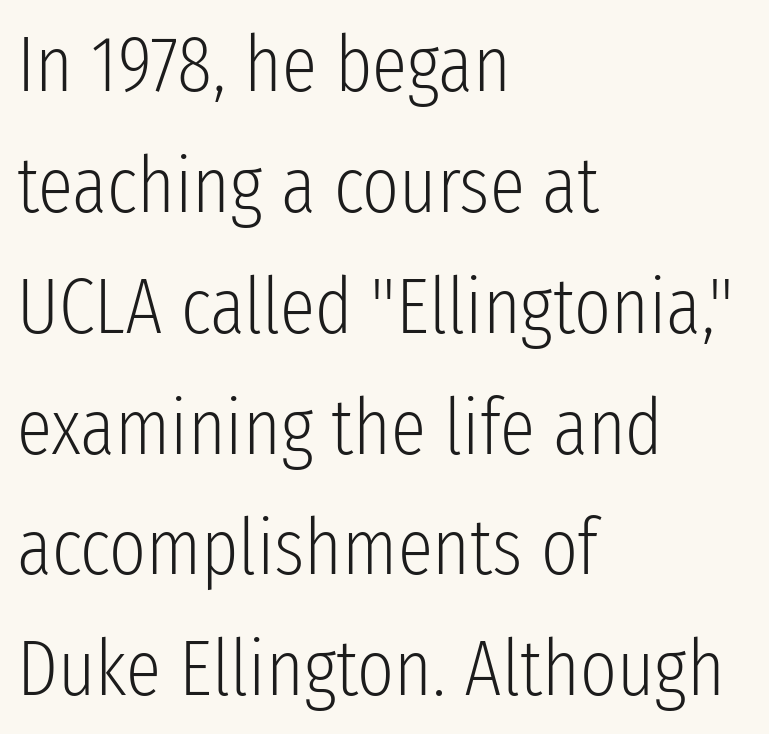
Q: Is the text bold? A: No.
Q: Is the text italic (slanted)? A: No, it is upright.
Q: Is the typeface a serif or a sans-serif typeface? A: Sans-serif.
Q: Is the text underlined? A: No.
Q: How is the paragraph aligned? A: Left-aligned.
Q: Is the spacing between letters normal or unusually wide? A: Normal.
Q: Is the spacing between lines tight, normal or loose? A: Normal.
Q: Width (condensed, normal, or wide)? A: Condensed.
Q: Stroke contrast? A: Low.
Q: x-height? A: Medium.
Q: Monospaced? A: No.
